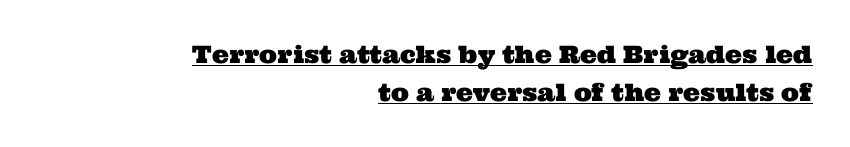
The image shows 24 px text type; set right-aligned, normal line spacing (1.6x), normal letter spacing, underlined.
